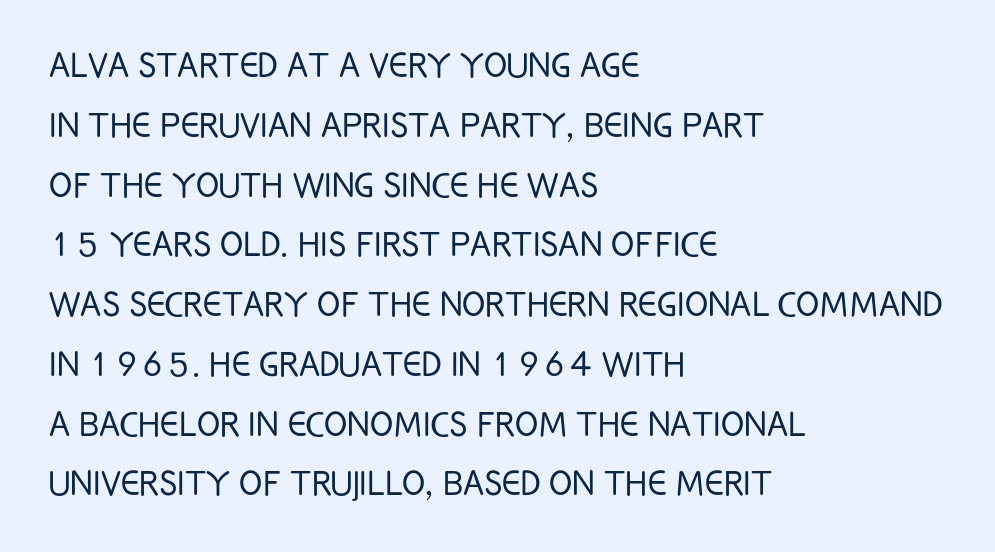
Unbolded letterforms with no extra heft. Clear beneath every line of the passage. The characters display no serif detailing; their extremities are plain. The passage shown stacks its lines at a standard gap. Designer's note — italics off, roman on. Each letter keeps its own natural width here, so spacing adapts to shape.
